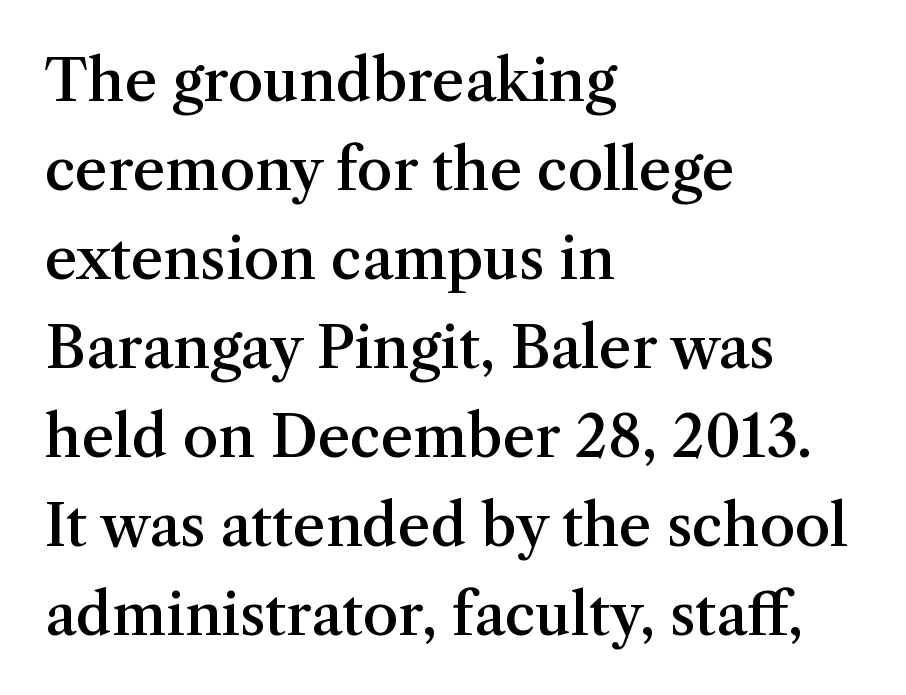
In CSS terms this would be text-align: left. Any mark beneath the type? The region is blank. Each letter keeps its own natural width here, so spacing adapts to shape. You could call the tracking neutral — neither tight nor loose.
